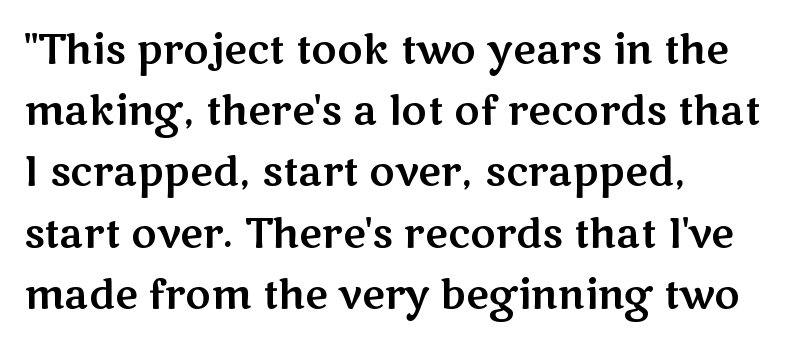
Q: Is the text italic (slanted)? A: No, it is upright.
Q: Is the typeface a serif or a sans-serif typeface? A: Sans-serif.
Q: Is the text underlined? A: No.
Q: How is the paragraph aligned? A: Left-aligned.
Q: Is the spacing between letters normal or unusually wide? A: Normal.
Q: Is the spacing between lines tight, normal or loose? A: Normal.
Q: Width (condensed, normal, or wide)? A: Wide.
Q: Stroke contrast? A: Medium.
Q: x-height? A: Medium.
Q: Monospaced? A: No.
